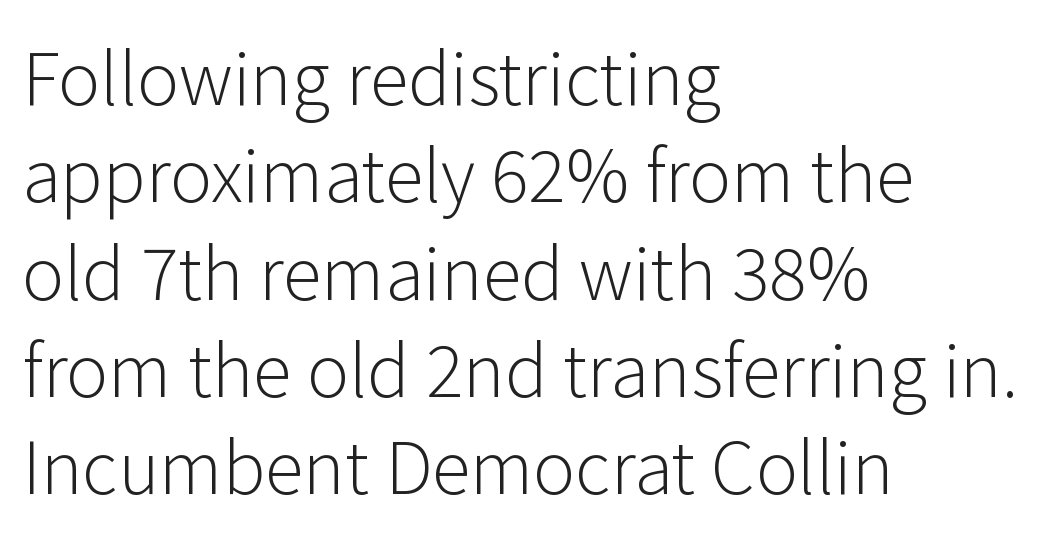
Q: Is the text bold? A: No.
Q: Is the text italic (slanted)? A: No, it is upright.
Q: Is the typeface a serif or a sans-serif typeface? A: Sans-serif.
Q: Is the text underlined? A: No.
Q: How is the paragraph aligned? A: Left-aligned.
Q: Is the spacing between letters normal or unusually wide? A: Normal.
Q: Is the spacing between lines tight, normal or loose? A: Normal.
Q: Width (condensed, normal, or wide)? A: Normal.
Q: Stroke contrast? A: Low.
Q: x-height? A: Medium.
Q: Monospaced? A: No.
